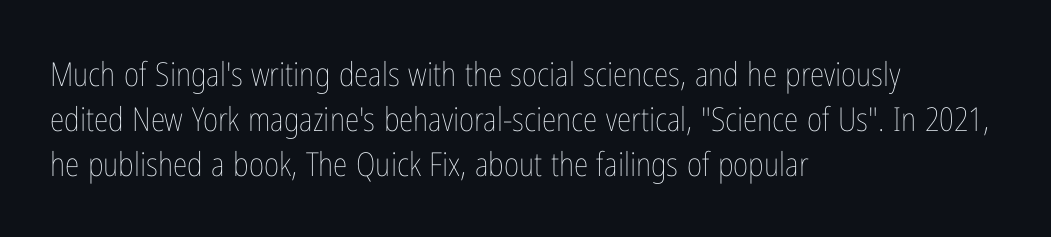
The image shows 33 px thin, condensed type, upright; set left-aligned, normal line spacing (1.37x), normal letter spacing, not underlined; low stroke contrast and a medium x-height.
